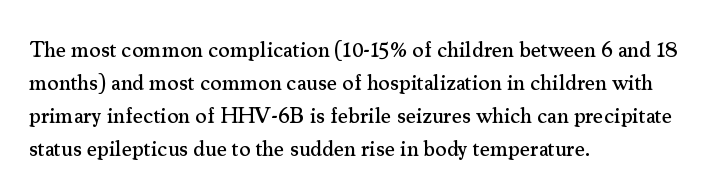
The image shows 22 px text type, upright; set left-aligned, normal line spacing (1.5x), normal letter spacing, not underlined.
